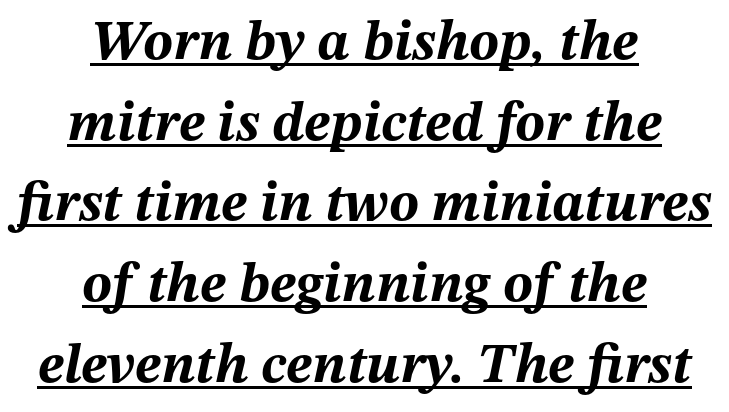
Summary of vertical rhythm: regular, with standard interline spacing. Caption: bold face, heavy strokes. Each word holds together tightly as a unit, with standard inter-letter gaps. Both edges are ragged and mirror each other, which tells us the setting is centered. You can see a thin bar hugging the bottom of the glyphs.
